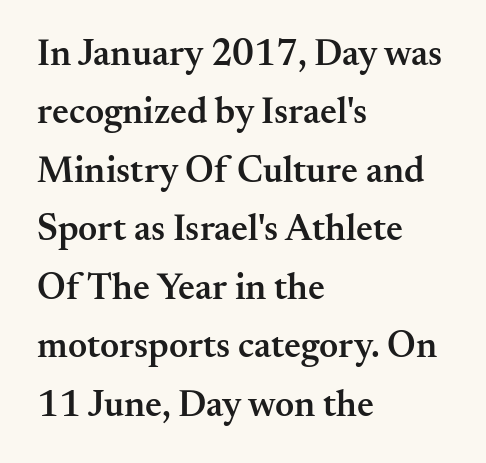
The image shows 37 px semibold serif type, upright; set left-aligned, normal line spacing (1.58x), normal letter spacing, not underlined; medium stroke contrast and a small x-height.
